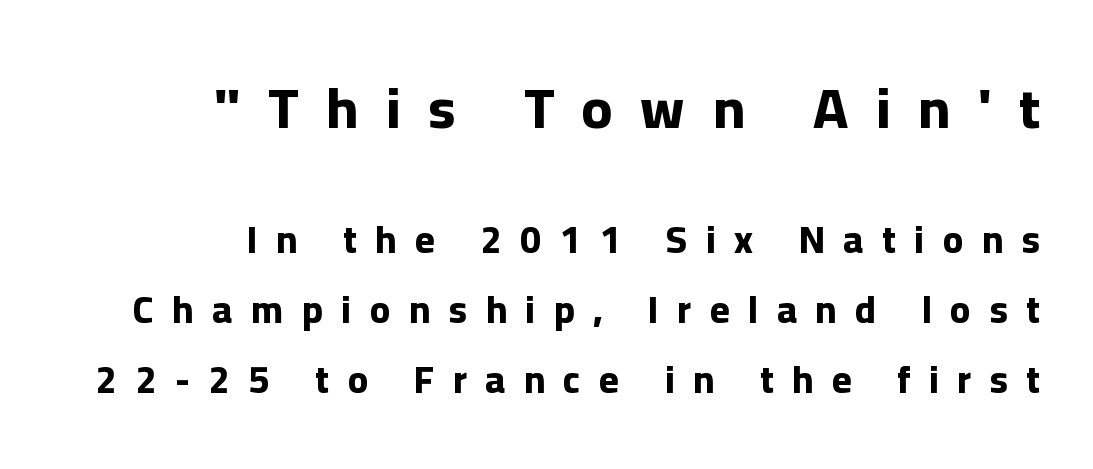
Q: Is the text bold? A: Yes.
Q: Is the text italic (slanted)? A: No, it is upright.
Q: Is the typeface a serif or a sans-serif typeface? A: Sans-serif.
Q: Is the text underlined? A: No.
Q: How is the paragraph aligned? A: Right-aligned.
Q: Is the spacing between letters normal or unusually wide? A: Unusually wide.
Q: Which block of text is set in a larger size, the first (top) or the second (bottom)? A: The first (top) one.
Q: Width (condensed, normal, or wide)? A: Normal.
Q: Stroke contrast? A: Low.
Q: x-height? A: Medium.
Q: Monospaced? A: No.
